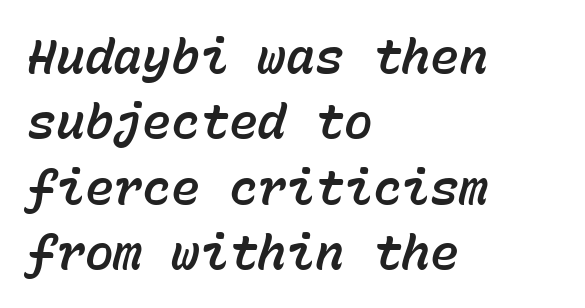
The image shows 48 px text type, italic (leaning right), monospaced; set left-aligned, normal line spacing (1.36x), normal letter spacing, not underlined; low stroke contrast and a medium x-height.
